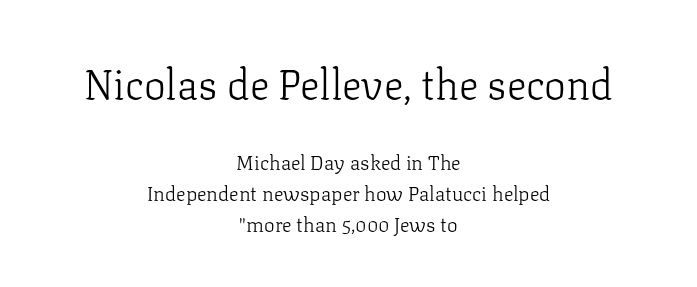
The space beneath each line is pristine and unruled. Weight: in the light-to-regular range. The letters stand straight up with perfectly vertical stems. How would I describe the line gaps? Plain and ordinary. Font category for this specimen: serif.
